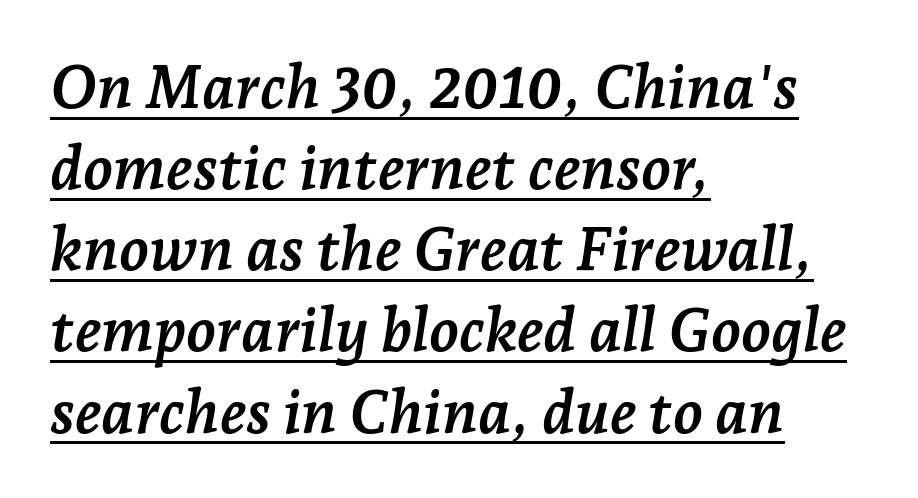
{"serif": "yes", "italic": "yes", "lean": "right", "slant_degrees": 7, "bold": "yes", "weight": "semibold", "width": "normal", "stroke_contrast": "low", "x_height": "medium", "monospaced": "no", "underline": "yes", "align": "left", "line_spacing": "normal", "line_spacing_ratio": 1.33, "letter_spacing": "normal", "letter_spacing_em": 0.0, "glyph_px": 61}
